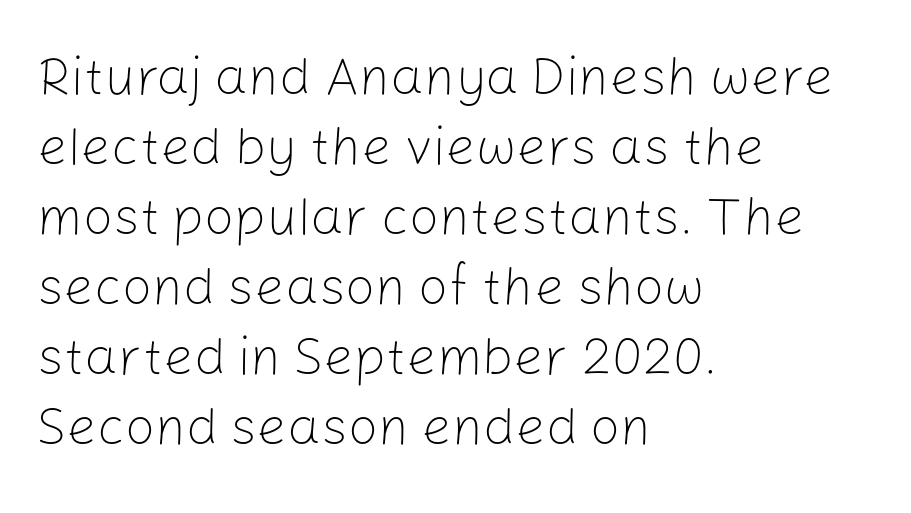
Q: Is the text bold? A: No.
Q: Is the text italic (slanted)? A: No, it is upright.
Q: Is the typeface a serif or a sans-serif typeface? A: Sans-serif.
Q: Is the text underlined? A: No.
Q: How is the paragraph aligned? A: Left-aligned.
Q: Is the spacing between letters normal or unusually wide? A: Normal.
Q: Is the spacing between lines tight, normal or loose? A: Normal.
Q: Width (condensed, normal, or wide)? A: Normal.
Q: Stroke contrast? A: Low.
Q: x-height? A: Medium.
Q: Monospaced? A: No.
